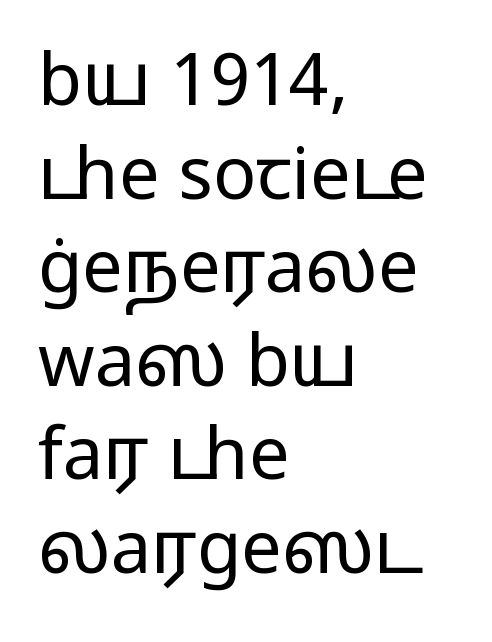
Q: Is the text bold? A: No.
Q: Is the text italic (slanted)? A: No, it is upright.
Q: Is the typeface a serif or a sans-serif typeface? A: Sans-serif.
Q: Is the text underlined? A: No.
Q: How is the paragraph aligned? A: Left-aligned.
Q: Is the spacing between letters normal or unusually wide? A: Normal.
Q: Is the spacing between lines tight, normal or loose? A: Normal.
Q: Width (condensed, normal, or wide)? A: Wide.
Q: Stroke contrast? A: Low.
Q: x-height? A: Medium.
Q: Monospaced? A: No.
